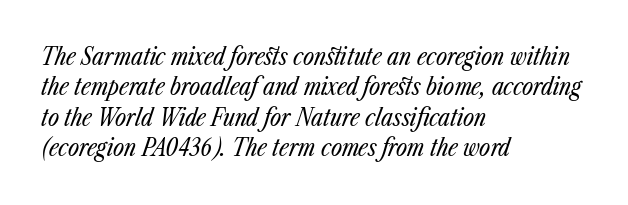
Q: Is the text bold? A: No.
Q: Is the text italic (slanted)? A: Yes, it leans right by about 23 degrees.
Q: Is the text underlined? A: No.
Q: How is the paragraph aligned? A: Left-aligned.
Q: Is the spacing between letters normal or unusually wide? A: Normal.
Q: Is the spacing between lines tight, normal or loose? A: Normal.
